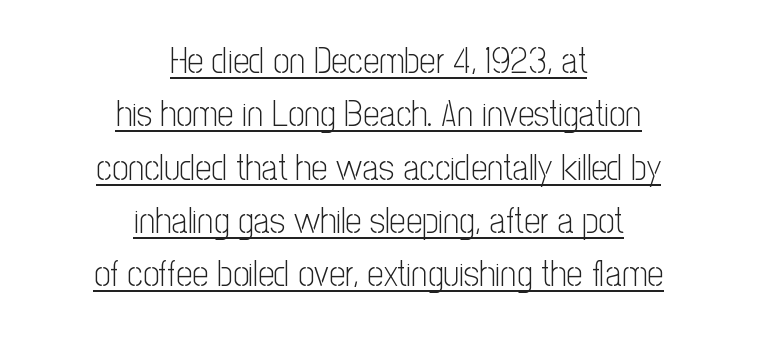
{"serif": "no", "italic": "no", "bold": "no", "weight": "light", "width": "condensed", "stroke_contrast": "low", "x_height": "medium", "monospaced": "no", "underline": "yes", "align": "center", "line_spacing": "normal", "line_spacing_ratio": 1.48, "letter_spacing": "normal", "letter_spacing_em": 0.0, "glyph_px": 36}
